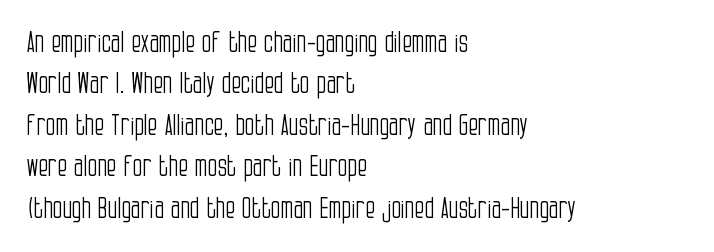
Vertical spacing — default. A light-to-regular cut is what we see here. This rendering employs a face without finishing strokes, i.e., a sans-serif. Just letters on the line, the space beneath them empty.
